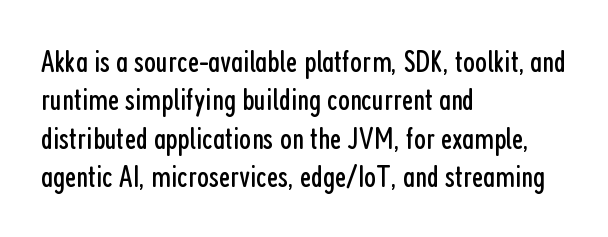
Each row of text sits above clean, open space. The face used here is proportionally spaced, like ordinary book or web type. Italic? Not at all — the glyphs are vertical. A student would call this left alignment; a typographer would say flush left, rag right. No extra tracking has been applied to these lines. Nothing heavy about these letters — not bold at all.
